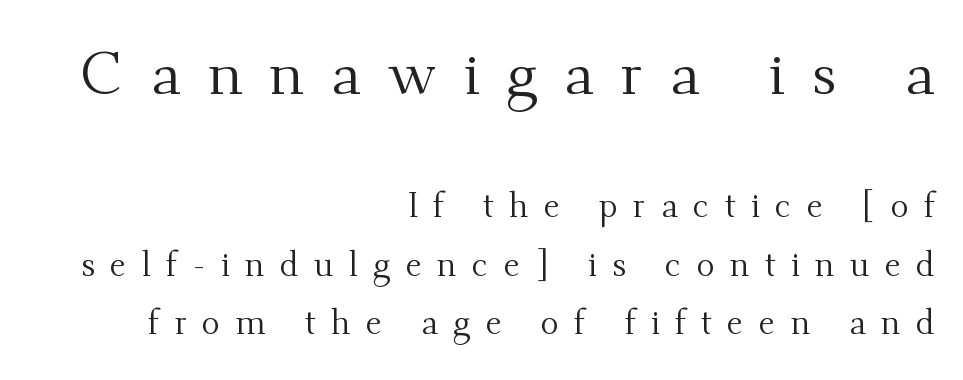
{"serif": "yes", "italic": "no", "bold": "no", "weight": "regular", "width": "normal", "stroke_contrast": "medium", "x_height": "small", "monospaced": "no", "underline": "no", "align": "right", "line_spacing_ratio": 1.72, "letter_spacing": "wide", "letter_spacing_em": 0.45, "larger_block": "first", "size_ratio": 1.76, "glyph_px": 60}
